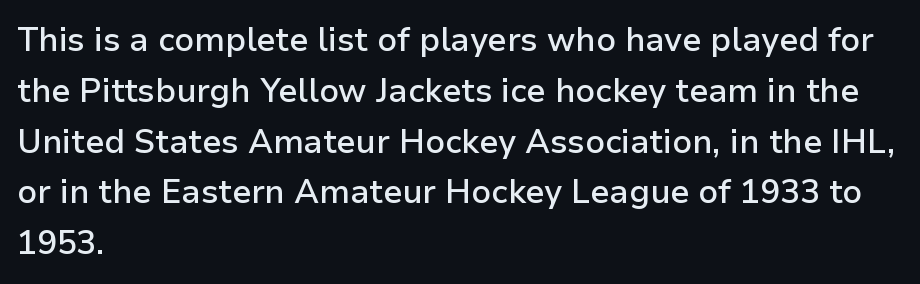
Q: Is the text bold? A: Semi-bold.
Q: Is the text italic (slanted)? A: No, it is upright.
Q: Is the typeface a serif or a sans-serif typeface? A: Sans-serif.
Q: Is the text underlined? A: No.
Q: How is the paragraph aligned? A: Left-aligned.
Q: Is the spacing between letters normal or unusually wide? A: Normal.
Q: Is the spacing between lines tight, normal or loose? A: Normal.
Q: Width (condensed, normal, or wide)? A: Normal.
Q: Stroke contrast? A: Low.
Q: x-height? A: Medium.
Q: Monospaced? A: No.
